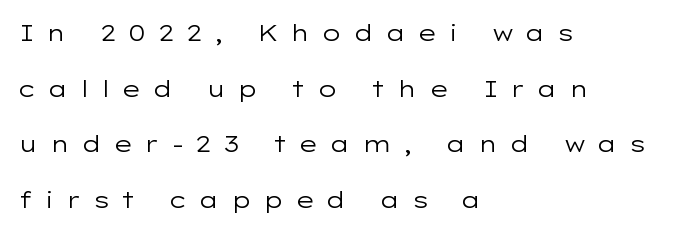
The image shows 23 px text type, upright; set left-aligned, loose line spacing (2.42x), unusually wide letter spacing (+0.49 em), not underlined.
